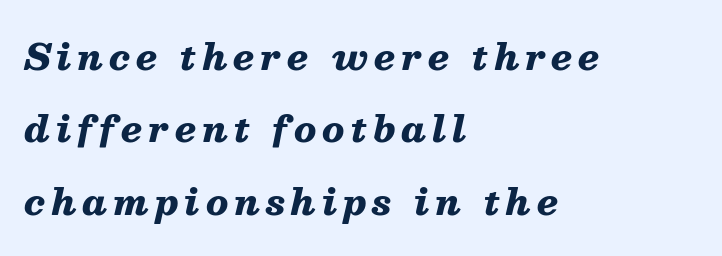
Horizontal bands of white between lines are thick stripes. Every character sits at an angle, as italics do. The foot of each line stays bare and open. Proportional: the letters do not fall into vertical columns.
